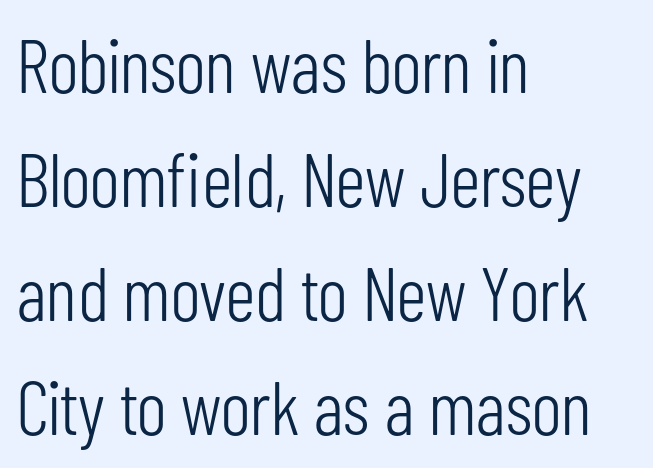
Q: Is the text bold? A: No.
Q: Is the text italic (slanted)? A: No, it is upright.
Q: Is the typeface a serif or a sans-serif typeface? A: Sans-serif.
Q: Is the text underlined? A: No.
Q: How is the paragraph aligned? A: Left-aligned.
Q: Is the spacing between letters normal or unusually wide? A: Normal.
Q: Is the spacing between lines tight, normal or loose? A: Normal.
Q: Width (condensed, normal, or wide)? A: Condensed.
Q: Stroke contrast? A: Low.
Q: x-height? A: Medium.
Q: Monospaced? A: No.
